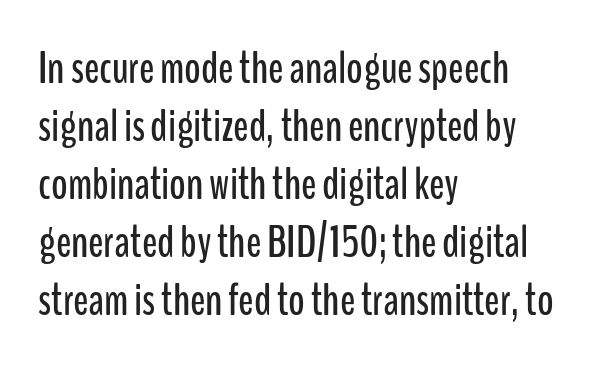
The image shows 45 px condensed sans-serif type, upright; set left-aligned, normal line spacing (1.29x), normal letter spacing, not underlined; low stroke contrast and a medium x-height.
